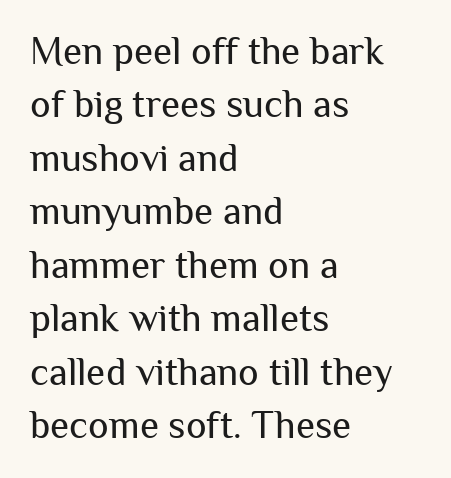
Q: Is the text bold? A: No.
Q: Is the text italic (slanted)? A: No, it is upright.
Q: Is the typeface a serif or a sans-serif typeface? A: Sans-serif.
Q: Is the text underlined? A: No.
Q: How is the paragraph aligned? A: Left-aligned.
Q: Is the spacing between letters normal or unusually wide? A: Normal.
Q: Is the spacing between lines tight, normal or loose? A: Normal.
Q: Width (condensed, normal, or wide)? A: Normal.
Q: Stroke contrast? A: Medium.
Q: x-height? A: Medium.
Q: Monospaced? A: No.
